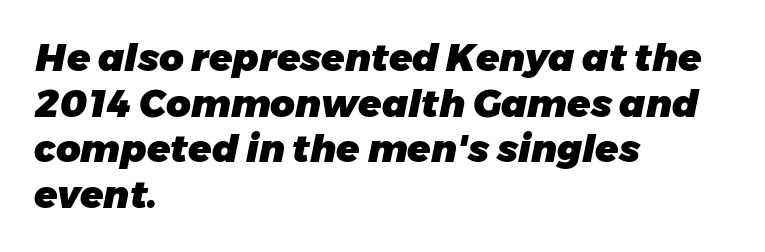
{"italic": "yes", "lean": "right", "slant_degrees": 11, "bold": "yes", "weight": "heavy", "width": "normal", "stroke_contrast": "low", "x_height": "medium", "monospaced": "no", "underline": "no", "align": "left", "line_spacing_ratio": 1.2, "letter_spacing": "normal", "letter_spacing_em": 0.0, "glyph_px": 38}
